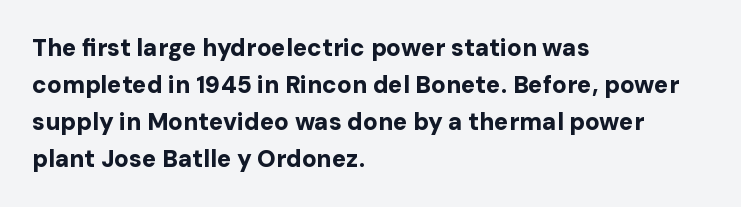
The image shows 24 px bold type, upright; set left-aligned, normal line spacing (1.54x), normal letter spacing, not underlined.
